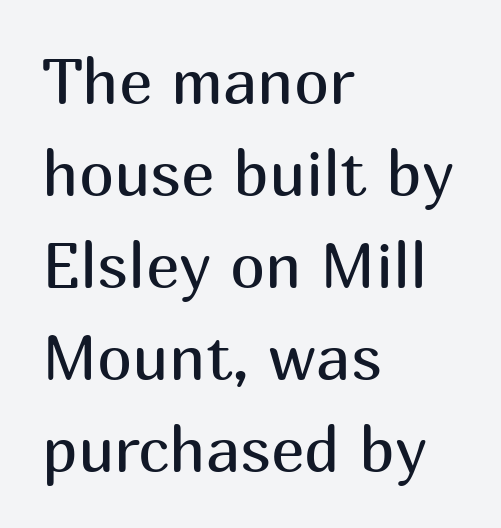
Q: Is the text bold? A: No.
Q: Is the text italic (slanted)? A: No, it is upright.
Q: Is the typeface a serif or a sans-serif typeface? A: Sans-serif.
Q: Is the text underlined? A: No.
Q: How is the paragraph aligned? A: Left-aligned.
Q: Is the spacing between letters normal or unusually wide? A: Normal.
Q: Is the spacing between lines tight, normal or loose? A: Normal.
Q: Width (condensed, normal, or wide)? A: Normal.
Q: Stroke contrast? A: Medium.
Q: x-height? A: Medium.
Q: Monospaced? A: No.
